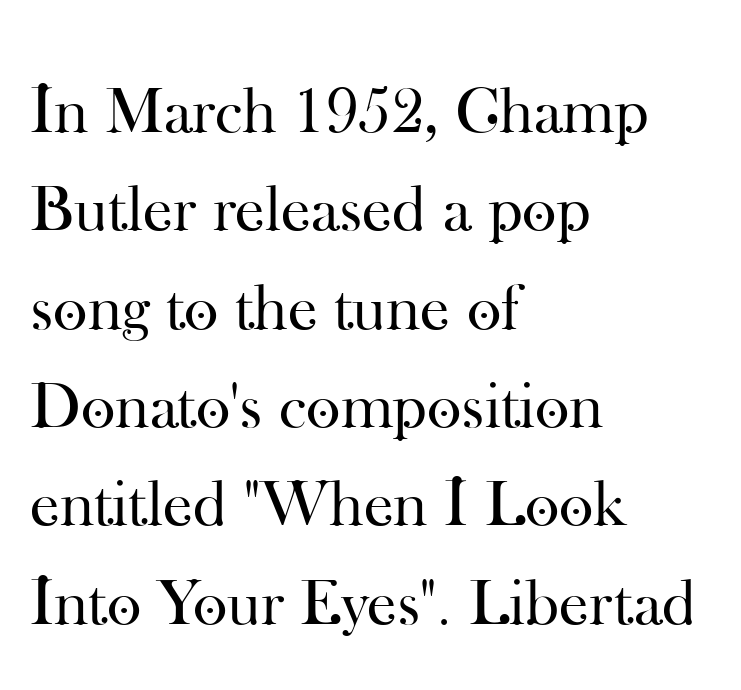
{"serif": "yes", "italic": "no", "bold": "no", "weight": "regular", "width": "normal", "stroke_contrast": "high", "x_height": "small", "monospaced": "no", "underline": "no", "align": "left", "line_spacing": "normal", "line_spacing_ratio": 1.49, "letter_spacing": "normal", "letter_spacing_em": 0.0, "glyph_px": 66}
